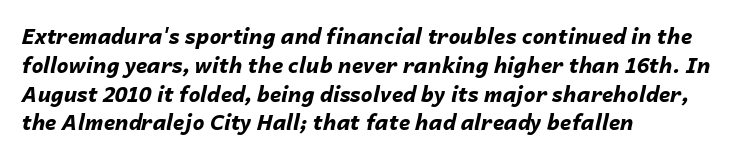
The image shows 21 px bold type, italic (leaning right); set left-aligned, normal line spacing (1.37x), normal letter spacing, not underlined.
